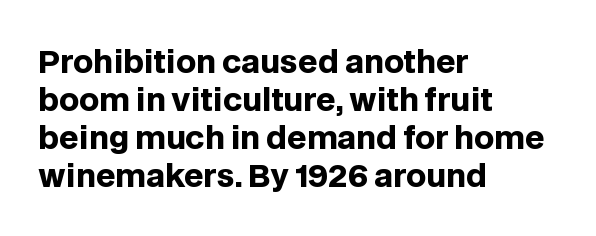
Q: Is the text bold? A: Yes.
Q: Is the text italic (slanted)? A: No, it is upright.
Q: Is the typeface a serif or a sans-serif typeface? A: Sans-serif.
Q: Is the text underlined? A: No.
Q: How is the paragraph aligned? A: Left-aligned.
Q: Is the spacing between letters normal or unusually wide? A: Normal.
Q: Width (condensed, normal, or wide)? A: Normal.
Q: Stroke contrast? A: Low.
Q: x-height? A: Large.
Q: Monospaced? A: No.
